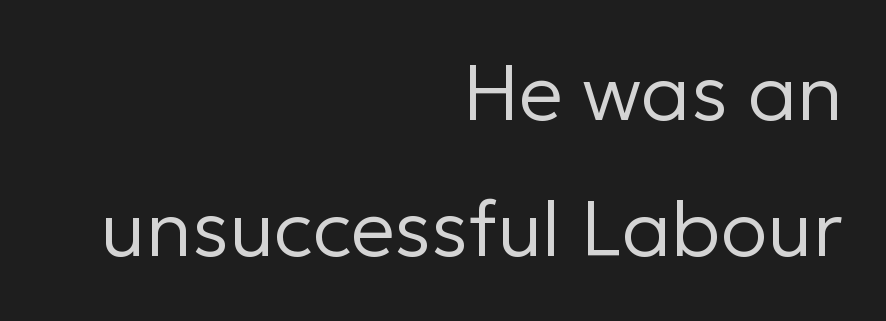
The image shows 78 px regular-weight sans-serif type, upright; set right-aligned, line spacing 1.74x, normal letter spacing, not underlined; low stroke contrast and a medium x-height.
